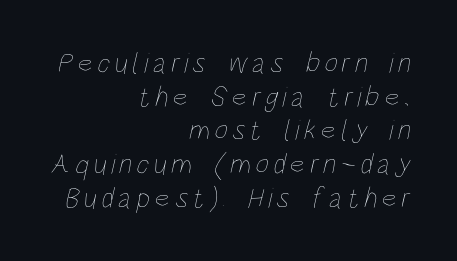
{"bold": "no", "weight": "thin", "width": "condensed", "stroke_contrast": "low", "x_height": "large", "monospaced": "no", "underline": "no", "align": "right", "line_spacing_ratio": 1.16, "glyph_px": 29}
